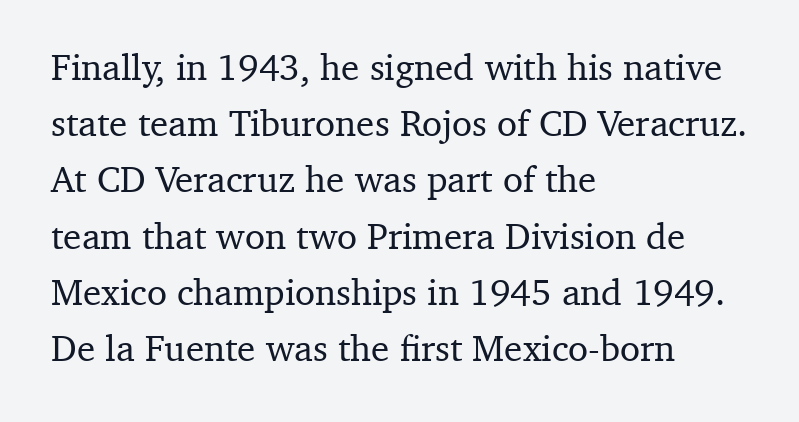
Q: Is the text italic (slanted)? A: No, it is upright.
Q: Is the typeface a serif or a sans-serif typeface? A: Serif.
Q: Is the text underlined? A: No.
Q: How is the paragraph aligned? A: Left-aligned.
Q: Is the spacing between letters normal or unusually wide? A: Normal.
Q: Is the spacing between lines tight, normal or loose? A: Normal.
Q: Width (condensed, normal, or wide)? A: Normal.
Q: Stroke contrast? A: Medium.
Q: x-height? A: Medium.
Q: Monospaced? A: No.
